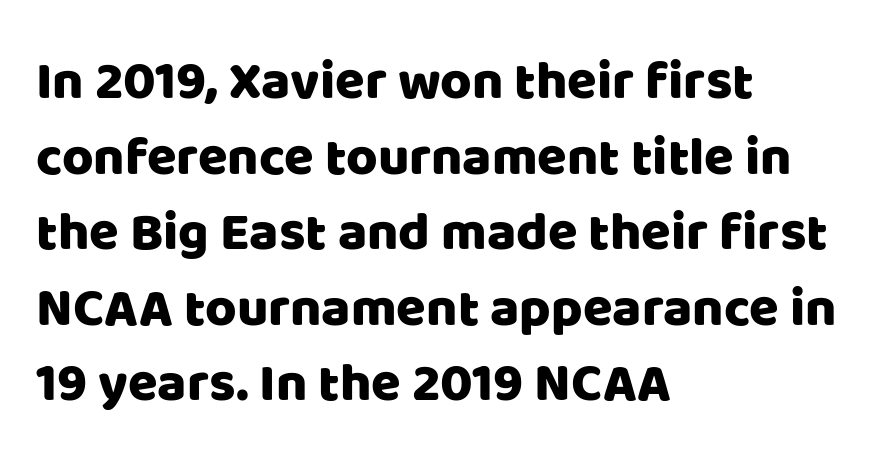
Regarding leading, the lines here are spaced in the standard way. Nope, not italic — everything's standing straight. The font family rendered here belongs to the sans-serif group. Horizontal alignment here is leftward, the default for most running prose.
